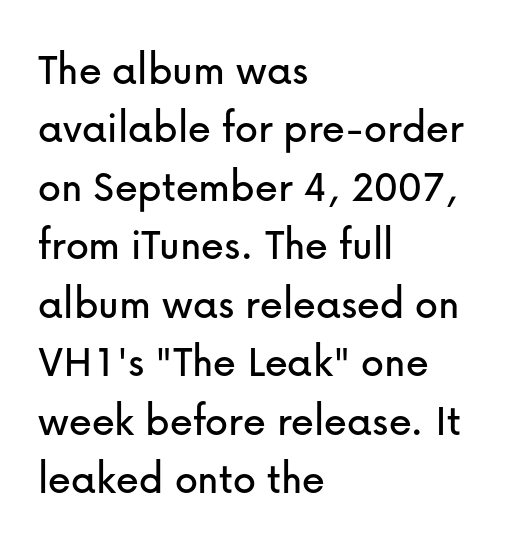
Notice how the stems are strictly vertical — no italics here. Regarding leading, the lines here are spaced in the standard way. Does the type have serifs? No, each stem ends abruptly. Only glyphs here, with clear space below each row. Is the letter spacing exaggerated? No — it looks like the ordinary default. Caption: multi-line text, flush left, ragged right.
